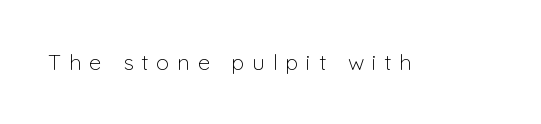
The image shows 22 px text type, upright; set unusually wide letter spacing (+0.36 em), not underlined.
